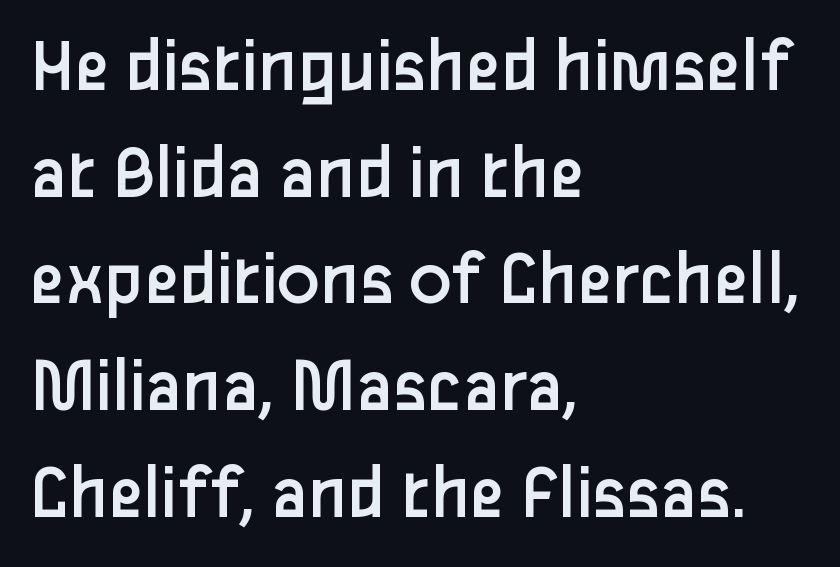
Weight: in the light-to-regular range. The lines in this sample share a left origin and differ only in where they stop. You can tell from the bare stems that sans-serif type was used. Decoration check: the copy has no underline.
